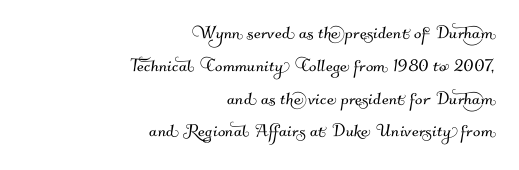
Each line ends at the same right margin while the left side varies. Reading down the column, the eye jumps a familiar distance to each next line. What stands out about the letter spacing? Nothing — it is the standard amount. The string is rendered with underlining switched off.
